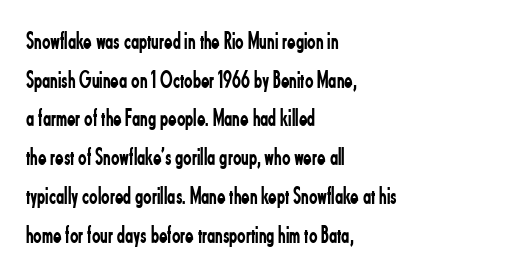
Q: Is the text bold? A: No.
Q: Is the text italic (slanted)? A: No, it is upright.
Q: Is the text underlined? A: No.
Q: How is the paragraph aligned? A: Left-aligned.
Q: Is the spacing between letters normal or unusually wide? A: Normal.
Q: Is the spacing between lines tight, normal or loose? A: Normal.
